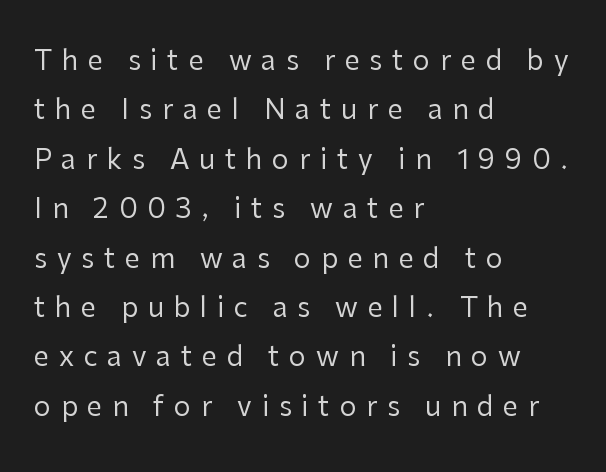
The letters stand straight up with perfectly vertical stems. These glyphs show unthickened strokes, regular width or finer. How are the letters spaced? Widely, with obvious added tracking. Horizontally, the lines are justified to the leading edge only. Clear beneath every line of the passage.
